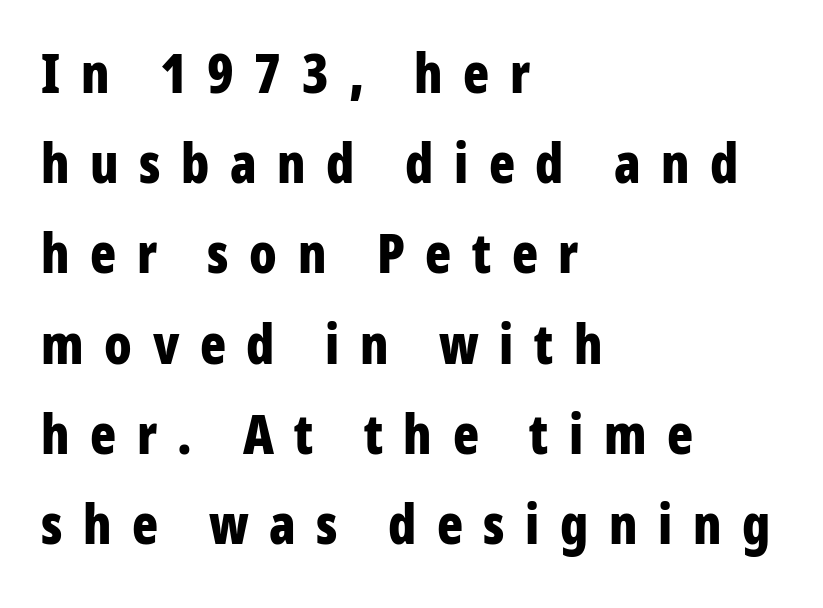
Regarding serifs, this sample does without them. The rendering uses a bold face; every stroke is thick and dark. The lettering stays uniformly vertical, giving the passage a roman look. Letter spacing: wide. Does the copy run flush right? No — it runs flush left. The passage shown stacks its lines at a standard gap.
